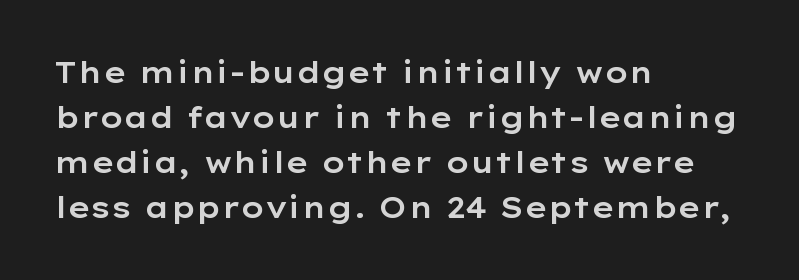
Reading down the column, the eye jumps a familiar distance to each next line. Regarding serifs, this sample does without them. A typesetter would call this proportional, since set widths differ per character. All the whitespace from short lines collects on the right. The specimen omits any rule beneath the text block's lines. Here the glyphs are tracked normally, forming tight word shapes.
